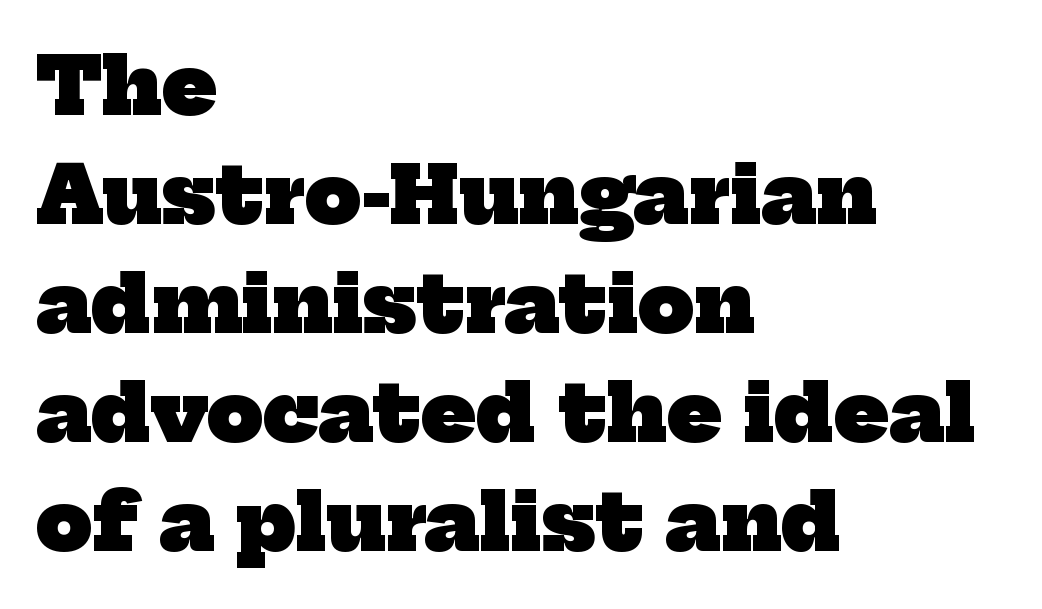
The image shows 79 px heavy serif type; set left-aligned, normal line spacing (1.38x), normal letter spacing, not underlined; low stroke contrast and a medium x-height.
